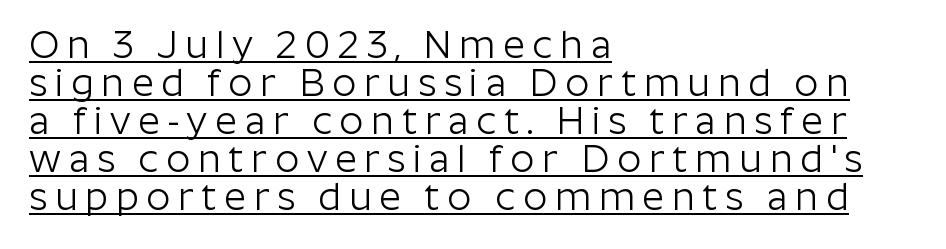
The image shows 38 px light sans-serif type, upright; set left-aligned, tight line spacing (1.0x), unusually wide letter spacing (+0.2 em), underlined; low stroke contrast and a medium x-height.
